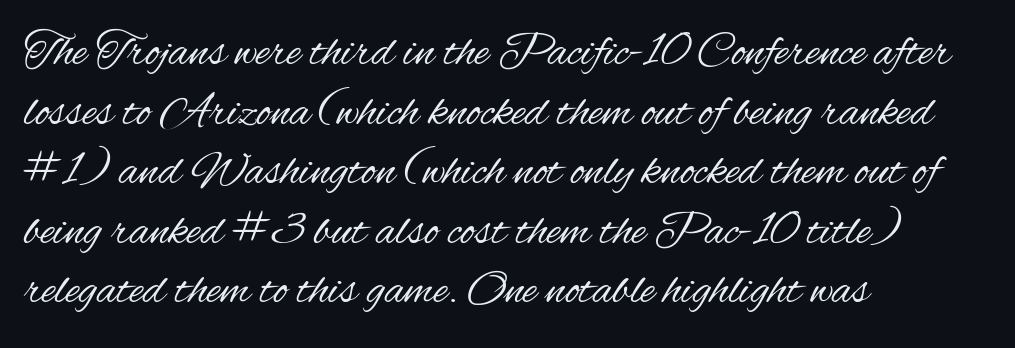
The image shows 48 px regular-weight, condensed sans-serif type; set left-aligned, line spacing 1.24x, normal letter spacing, not underlined; medium stroke contrast and a small x-height.
